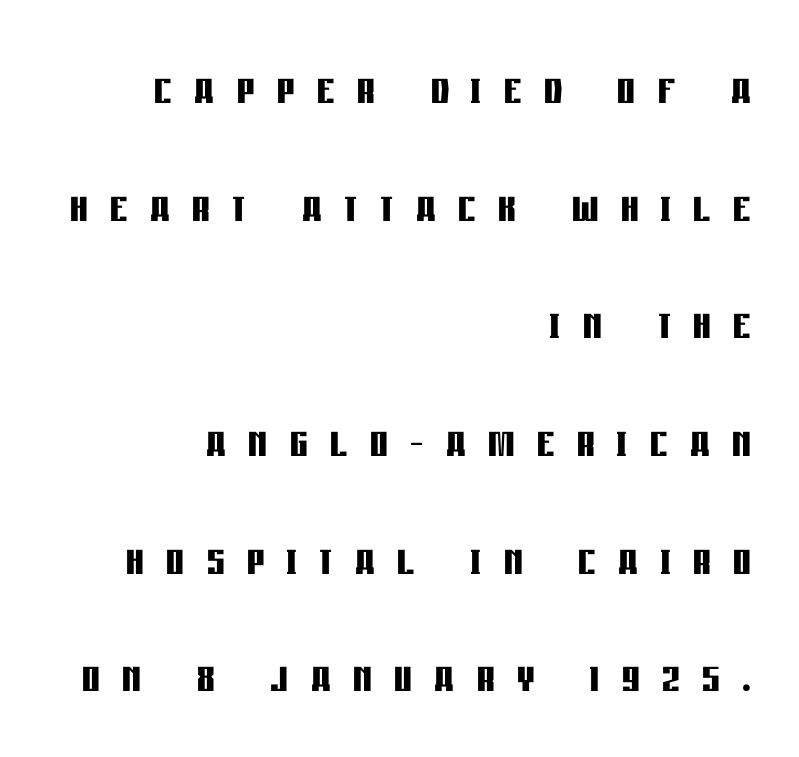
Q: Is the text bold? A: Yes.
Q: Is the text italic (slanted)? A: No, it is upright.
Q: Is the typeface a serif or a sans-serif typeface? A: Sans-serif.
Q: Is the text underlined? A: No.
Q: How is the paragraph aligned? A: Right-aligned.
Q: Is the spacing between letters normal or unusually wide? A: Unusually wide.
Q: Is the spacing between lines tight, normal or loose? A: Loose.
Q: Width (condensed, normal, or wide)? A: Condensed.
Q: Stroke contrast? A: Low.
Q: x-height? A: Large.
Q: Monospaced? A: No.
